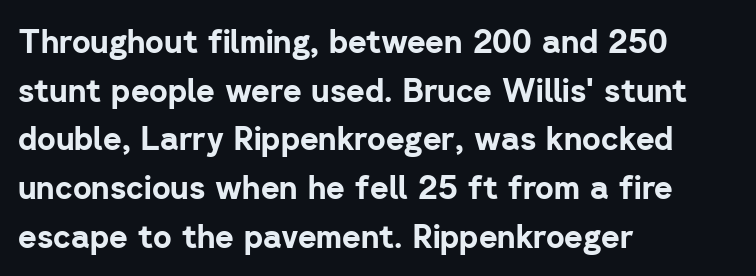
{"serif": "no", "italic": "no", "bold": "yes", "weight": "bold", "width": "normal", "stroke_contrast": "low", "x_height": "medium", "monospaced": "no", "underline": "no", "align": "left", "line_spacing": "normal", "line_spacing_ratio": 1.52, "letter_spacing": "normal", "letter_spacing_em": 0.0, "glyph_px": 32}
